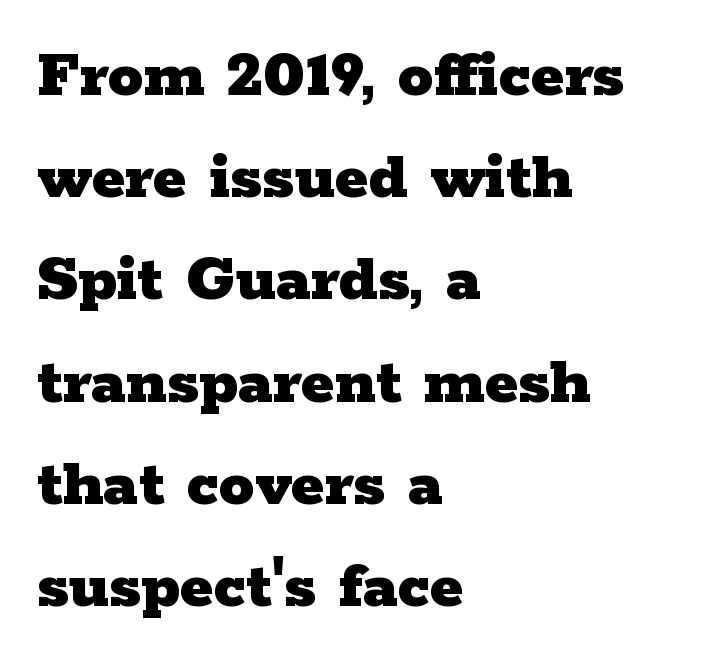
This is roman type, the default non-slanted kind. Leftover space on each line is placed entirely after the last word. The face used here is proportionally spaced, like ordinary book or web type. This sample keeps an unexceptional amount of space between lines. On the weight axis this lands at bold, roughly 700.
